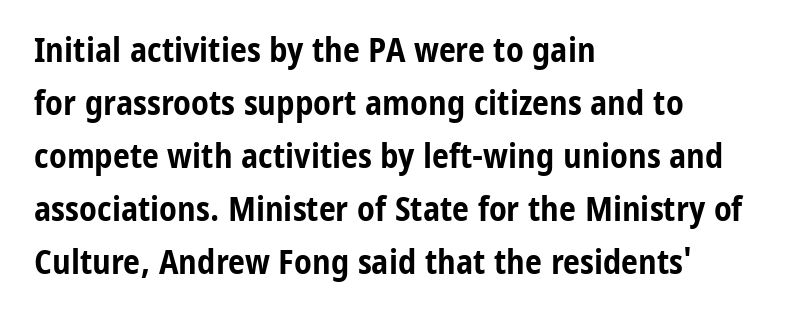
Q: Is the text bold? A: Yes.
Q: Is the text italic (slanted)? A: No, it is upright.
Q: Is the typeface a serif or a sans-serif typeface? A: Sans-serif.
Q: Is the text underlined? A: No.
Q: How is the paragraph aligned? A: Left-aligned.
Q: Is the spacing between letters normal or unusually wide? A: Normal.
Q: Is the spacing between lines tight, normal or loose? A: Normal.
Q: Width (condensed, normal, or wide)? A: Condensed.
Q: Stroke contrast? A: Low.
Q: x-height? A: Medium.
Q: Monospaced? A: No.
